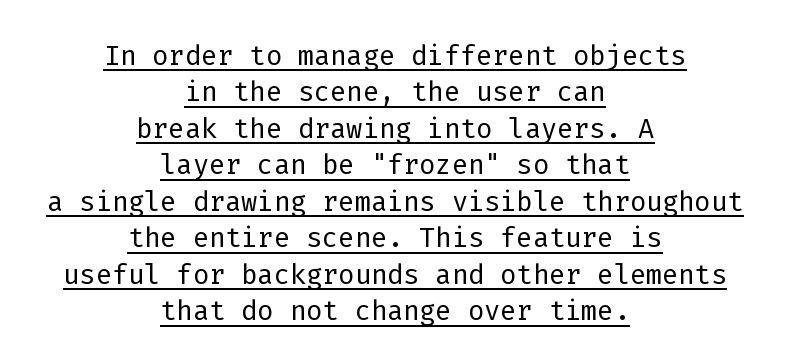
The image shows 38 px light sans-serif type, upright, monospaced; set centered, tight line spacing (0.96x), normal letter spacing, underlined; low stroke contrast and a medium x-height.
